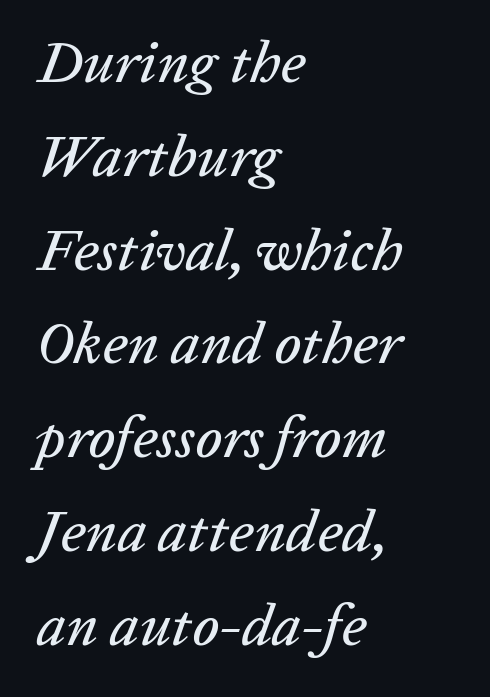
Q: Is the text italic (slanted)? A: Yes, it leans right by about 20 degrees.
Q: Is the text underlined? A: No.
Q: How is the paragraph aligned? A: Left-aligned.
Q: Is the spacing between letters normal or unusually wide? A: Normal.
Q: Is the spacing between lines tight, normal or loose? A: Normal.
Q: Width (condensed, normal, or wide)? A: Normal.
Q: Stroke contrast? A: Low.
Q: x-height? A: Medium.
Q: Monospaced? A: No.
